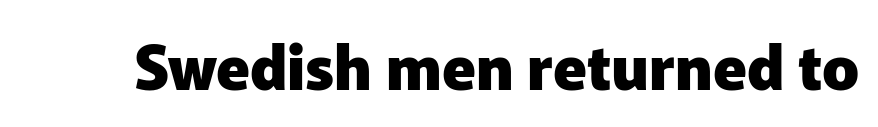
The image shows 61 px heavy sans-serif type, upright; set normal letter spacing, not underlined; low stroke contrast and a medium x-height.
